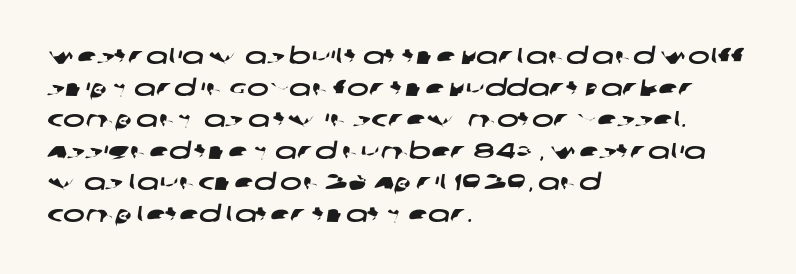
Q: Is the text underlined? A: No.
Q: How is the paragraph aligned? A: Left-aligned.
Q: Is the spacing between letters normal or unusually wide? A: Normal.
Q: Is the spacing between lines tight, normal or loose? A: Normal.
